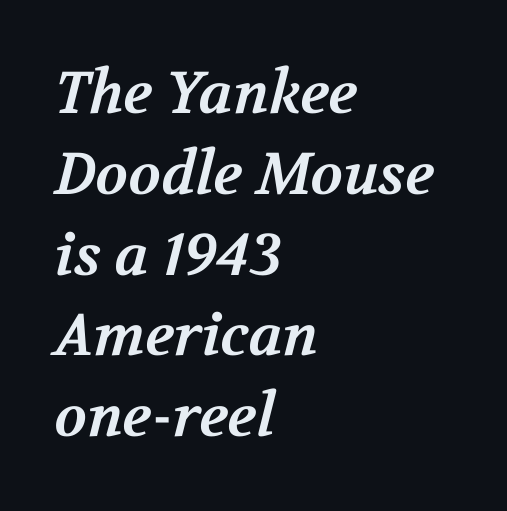
The image shows 59 px bold serif type; set left-aligned, normal line spacing (1.37x), normal letter spacing, not underlined; medium stroke contrast and a medium x-height.
